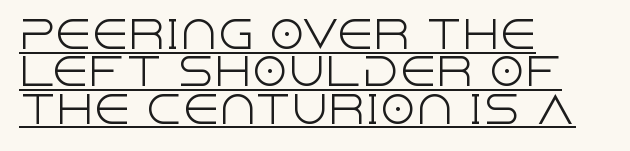
Q: Is the text bold? A: No.
Q: Is the text italic (slanted)? A: No, it is upright.
Q: Is the typeface a serif or a sans-serif typeface? A: Sans-serif.
Q: Is the text underlined? A: Yes.
Q: How is the paragraph aligned? A: Left-aligned.
Q: Is the spacing between letters normal or unusually wide? A: Normal.
Q: Is the spacing between lines tight, normal or loose? A: Tight.
Q: Width (condensed, normal, or wide)? A: Normal.
Q: x-height? A: Large.
Q: Monospaced? A: No.
